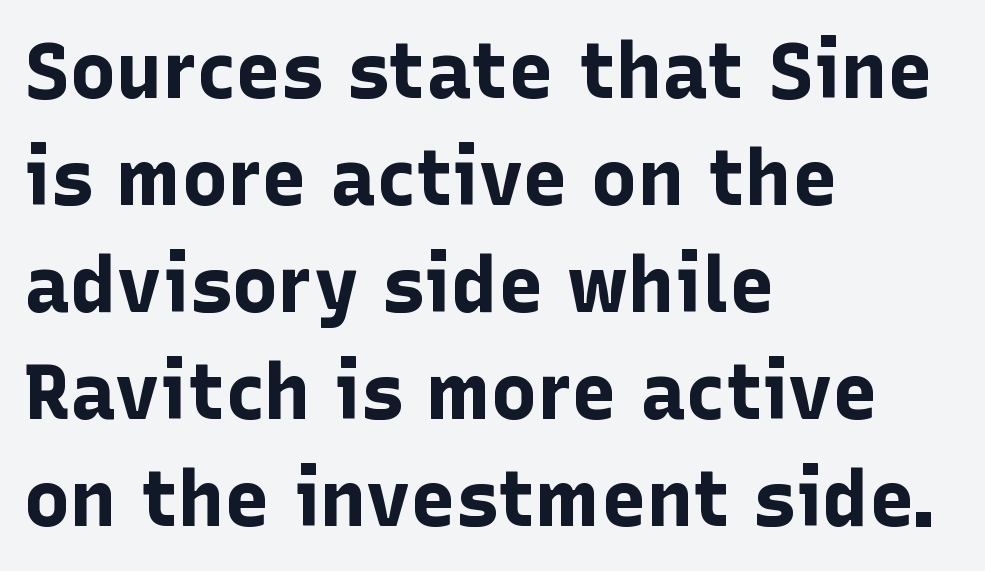
{"serif": "no", "italic": "no", "bold": "yes", "weight": "bold", "width": "normal", "stroke_contrast": "low", "x_height": "medium", "monospaced": "no", "underline": "no", "align": "left", "line_spacing": "normal", "line_spacing_ratio": 1.39, "letter_spacing": "normal", "letter_spacing_em": 0.0, "glyph_px": 77}
